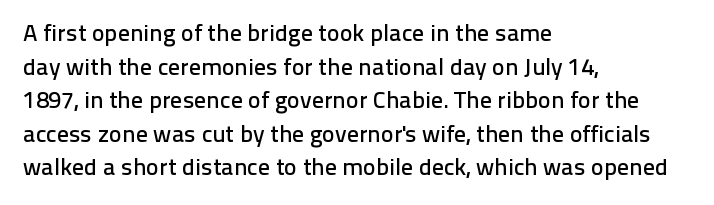
Leading matches the norm, producing a regular column. Every stem runs plumb, perpendicular to the baseline. Underline: absent. In CSS terms this would be text-align: left. Here the glyphs are tracked normally, forming tight word shapes.
